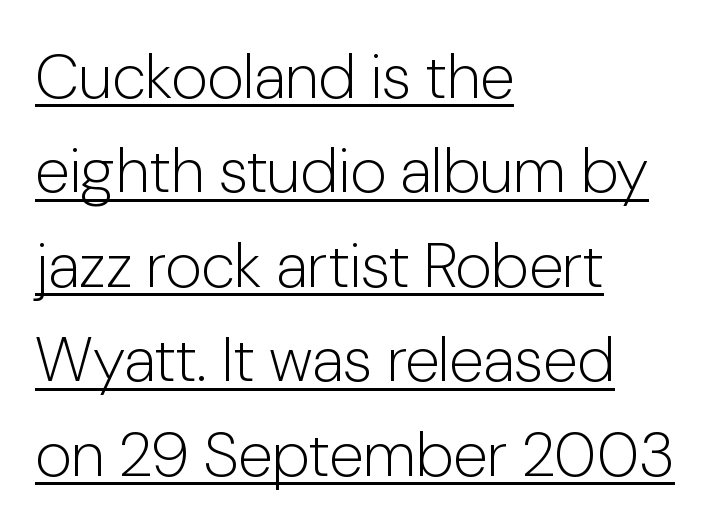
{"serif": "no", "italic": "no", "bold": "no", "weight": "light", "width": "normal", "stroke_contrast": "low", "x_height": "medium", "monospaced": "no", "underline": "yes", "align": "left", "line_spacing": "normal", "line_spacing_ratio": 1.5, "letter_spacing": "normal", "letter_spacing_em": 0.0, "glyph_px": 63}
